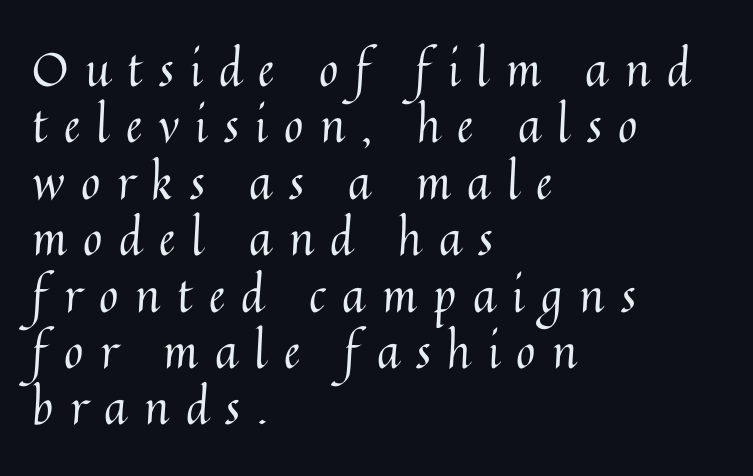
The tracking reads as deliberately expanded to a designer's eye. The passage is arranged the way most books set body copy — flush left. Bare-footed words on every line. A light-to-regular cut is what we see here.
